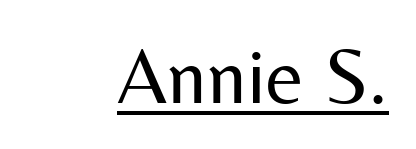
The image shows 80 px regular-weight sans-serif type, upright; set normal letter spacing, underlined; medium stroke contrast and a medium x-height.
